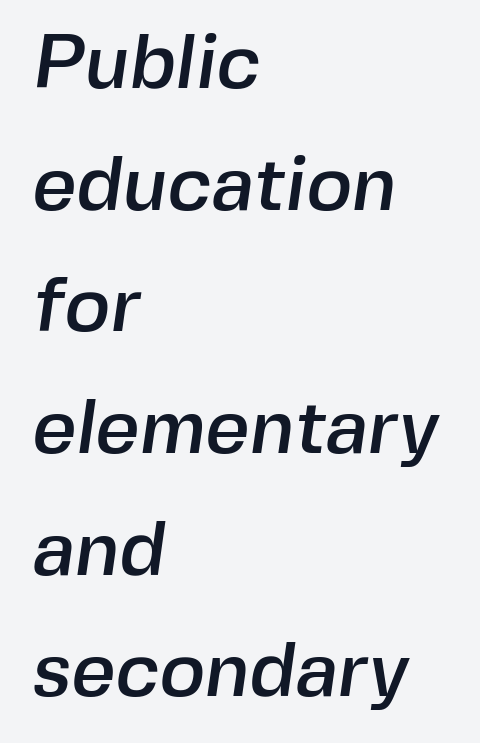
The image shows 77 px sans-serif type; set left-aligned, normal line spacing (1.58x), normal letter spacing, not underlined; a medium x-height.
